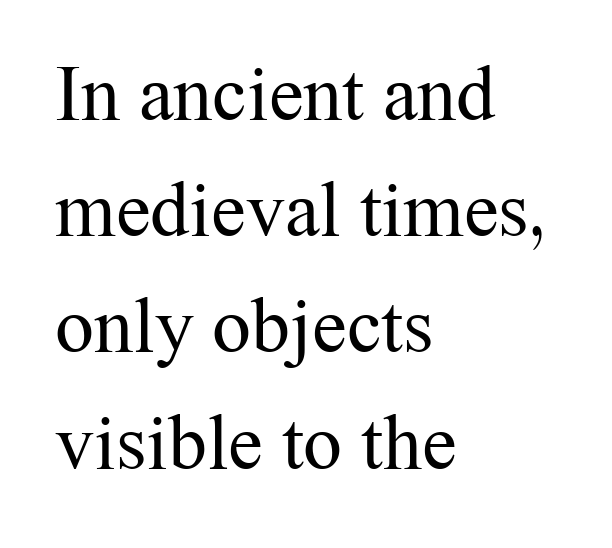
Q: Is the text bold? A: No.
Q: Is the text italic (slanted)? A: No, it is upright.
Q: Is the typeface a serif or a sans-serif typeface? A: Serif.
Q: Is the text underlined? A: No.
Q: How is the paragraph aligned? A: Left-aligned.
Q: Is the spacing between letters normal or unusually wide? A: Normal.
Q: Is the spacing between lines tight, normal or loose? A: Normal.
Q: Width (condensed, normal, or wide)? A: Normal.
Q: Stroke contrast? A: Medium.
Q: x-height? A: Medium.
Q: Monospaced? A: No.
